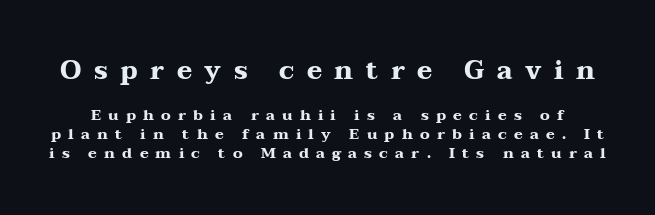
{"italic": "no", "bold": "yes", "underline": "no", "line_spacing": "normal", "line_spacing_ratio": 1.27, "letter_spacing": "wide", "letter_spacing_em": 0.48, "larger_block": "first", "size_ratio": 1.73, "glyph_px": 26}
